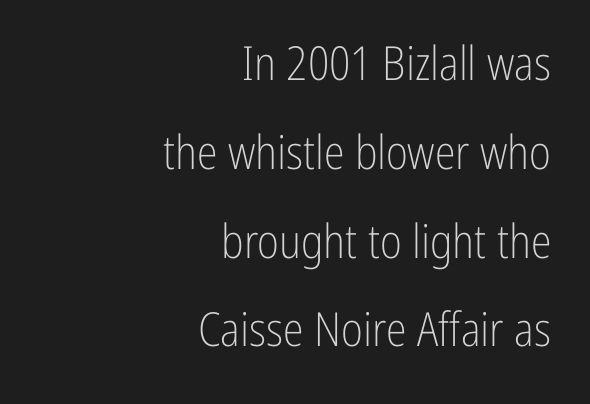
Q: Is the text bold? A: No.
Q: Is the text italic (slanted)? A: No, it is upright.
Q: Is the typeface a serif or a sans-serif typeface? A: Sans-serif.
Q: Is the text underlined? A: No.
Q: How is the paragraph aligned? A: Right-aligned.
Q: Is the spacing between letters normal or unusually wide? A: Normal.
Q: Width (condensed, normal, or wide)? A: Condensed.
Q: Stroke contrast? A: Low.
Q: x-height? A: Medium.
Q: Monospaced? A: No.
